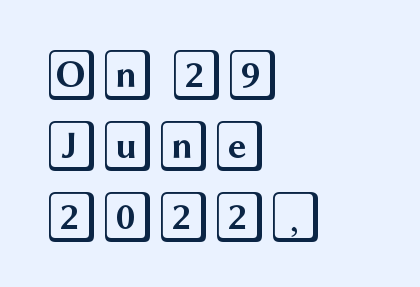
Q: Is the text italic (slanted)? A: No, it is upright.
Q: Is the text underlined? A: No.
Q: How is the paragraph aligned? A: Left-aligned.
Q: Is the spacing between letters normal or unusually wide? A: Normal.
Q: Is the spacing between lines tight, normal or loose? A: Normal.
Q: Width (condensed, normal, or wide)? A: Wide.
Q: x-height? A: Large.
